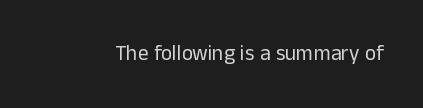
Q: Is the text bold? A: No.
Q: Is the text italic (slanted)? A: No, it is upright.
Q: Is the text underlined? A: No.
Q: Is the spacing between letters normal or unusually wide? A: Normal.
